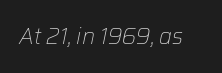
{"italic": "yes", "lean": "right", "slant_degrees": 12, "bold": "no", "underline": "no", "letter_spacing": "normal", "letter_spacing_em": 0.0, "glyph_px": 22}
